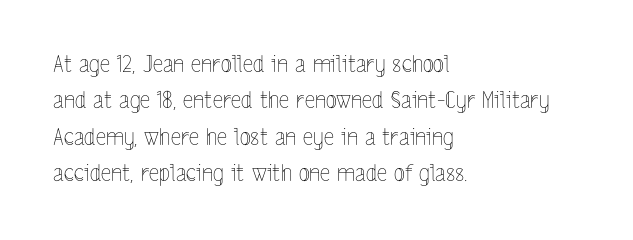
Compared with typical paragraphs, the rows here are spaced about the same. The letterforms sit at book weight or below. Ascenders rise straight up at ninety degrees. The lines are quadded left. Check the space under the baseline: it is left empty. Tracking value appears to be zero — textbook default spacing.
